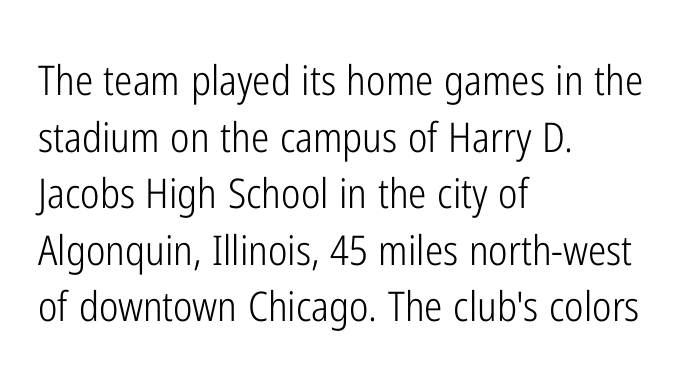
Q: Is the text bold? A: No.
Q: Is the text italic (slanted)? A: No, it is upright.
Q: Is the typeface a serif or a sans-serif typeface? A: Sans-serif.
Q: Is the text underlined? A: No.
Q: How is the paragraph aligned? A: Left-aligned.
Q: Is the spacing between letters normal or unusually wide? A: Normal.
Q: Is the spacing between lines tight, normal or loose? A: Normal.
Q: Width (condensed, normal, or wide)? A: Condensed.
Q: Stroke contrast? A: Low.
Q: x-height? A: Medium.
Q: Monospaced? A: No.
